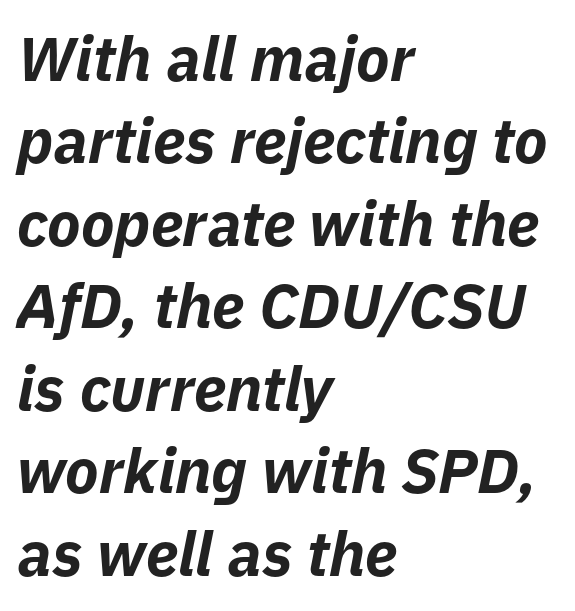
The image shows 62 px bold type, italic (leaning right); set left-aligned, normal line spacing (1.33x), normal letter spacing, not underlined; low stroke contrast and a medium x-height.
